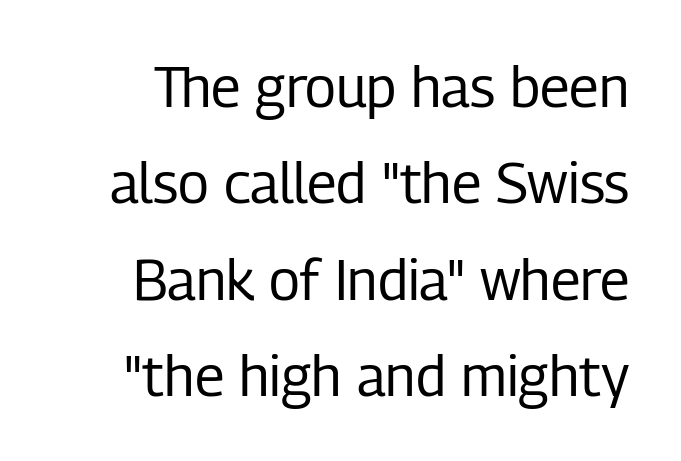
{"serif": "no", "italic": "no", "bold": "no", "weight": "regular", "width": "condensed", "stroke_contrast": "low", "x_height": "medium", "monospaced": "no", "underline": "no", "line_spacing_ratio": 1.72, "letter_spacing": "normal", "letter_spacing_em": 0.0, "glyph_px": 56}
